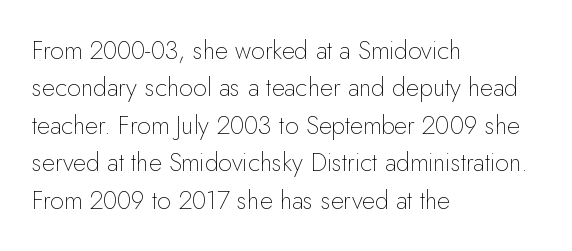
In CSS terms this would be text-align: left. Descenders are the only things crossing below the line. One glance says typical: line gaps are just what's usual. This is the regular roman posture of the typeface.
